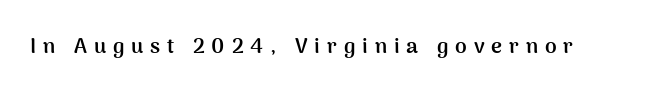
Q: Is the text bold? A: Yes.
Q: Is the text italic (slanted)? A: No, it is upright.
Q: Is the text underlined? A: No.
Q: Is the spacing between letters normal or unusually wide? A: Unusually wide.
